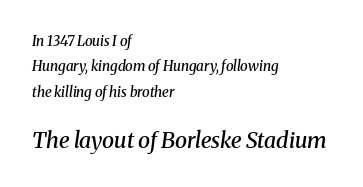
Looking at the ascenders, they clearly lean. These lines stack with their left ends in a neat column. Two sizes are in play, and the larger belongs to the second block. Plain, unruled lines of type. Typographic density is moderately raised because the face is semibold.
